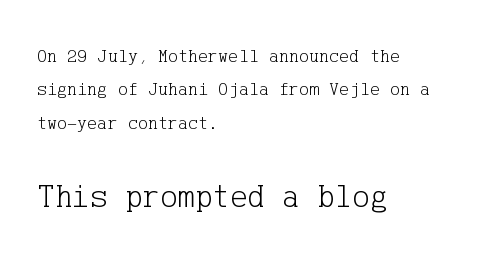
Q: Is the text bold? A: No.
Q: Is the text italic (slanted)? A: No, it is upright.
Q: Is the typeface a serif or a sans-serif typeface? A: Serif.
Q: Is the text underlined? A: No.
Q: How is the paragraph aligned? A: Left-aligned.
Q: Is the spacing between letters normal or unusually wide? A: Normal.
Q: Which block of text is set in a larger size, the first (top) or the second (bottom)? A: The second (bottom) one.
Q: Width (condensed, normal, or wide)? A: Normal.
Q: Stroke contrast? A: Low.
Q: x-height? A: Medium.
